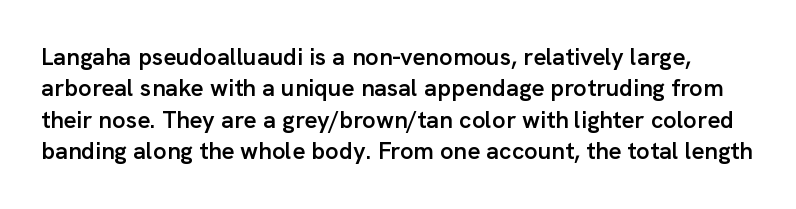
{"italic": "no", "bold": "semi", "underline": "no", "line_spacing": "normal", "line_spacing_ratio": 1.31, "letter_spacing": "normal", "letter_spacing_em": 0.0, "glyph_px": 24}
